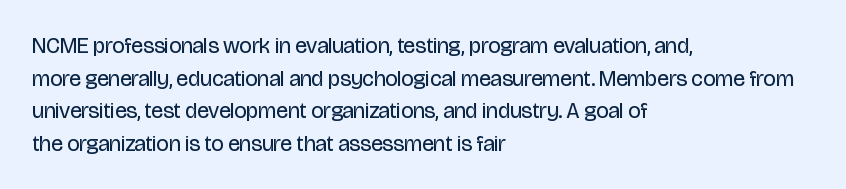
{"italic": "no", "bold": "no", "underline": "no", "align": "left", "line_spacing": "normal", "line_spacing_ratio": 1.48, "letter_spacing": "normal", "letter_spacing_em": 0.0, "glyph_px": 22}
